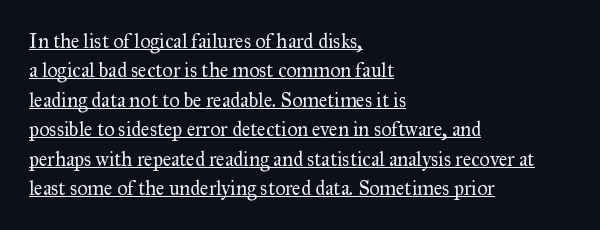
{"italic": "no", "bold": "no", "underline": "yes", "align": "left", "line_spacing": "normal", "line_spacing_ratio": 1.47, "letter_spacing": "normal", "letter_spacing_em": 0.0, "glyph_px": 20}
